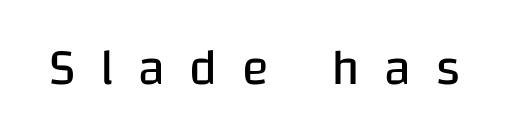
Counters stay open thanks to moderate or lighter strokes. These lines are rendered in a variable-pitch font. The letters carry no serifs — their stems end cleanly without finishing strokes. Compared with typical body copy, the letter spacing here is much looser. The space directly below the letters is spotless.
